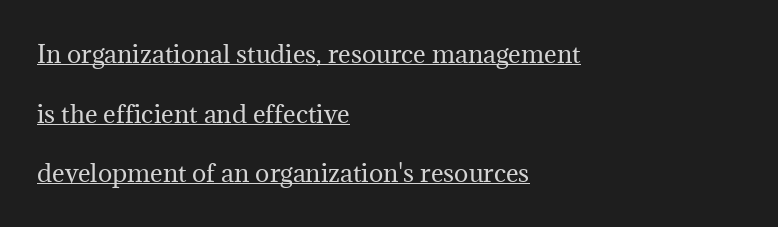
{"italic": "no", "bold": "no", "underline": "yes", "align": "left", "line_spacing": "loose", "line_spacing_ratio": 2.48, "letter_spacing": "normal", "letter_spacing_em": 0.0, "glyph_px": 24}
